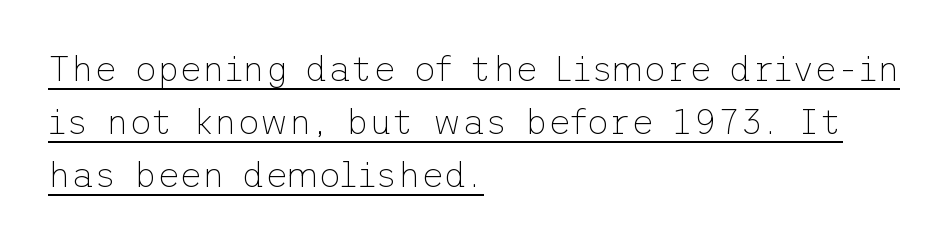
The image shows 35 px thin sans-serif type, upright; set left-aligned, normal line spacing (1.52x), normal letter spacing, underlined; low stroke contrast and a medium x-height.
